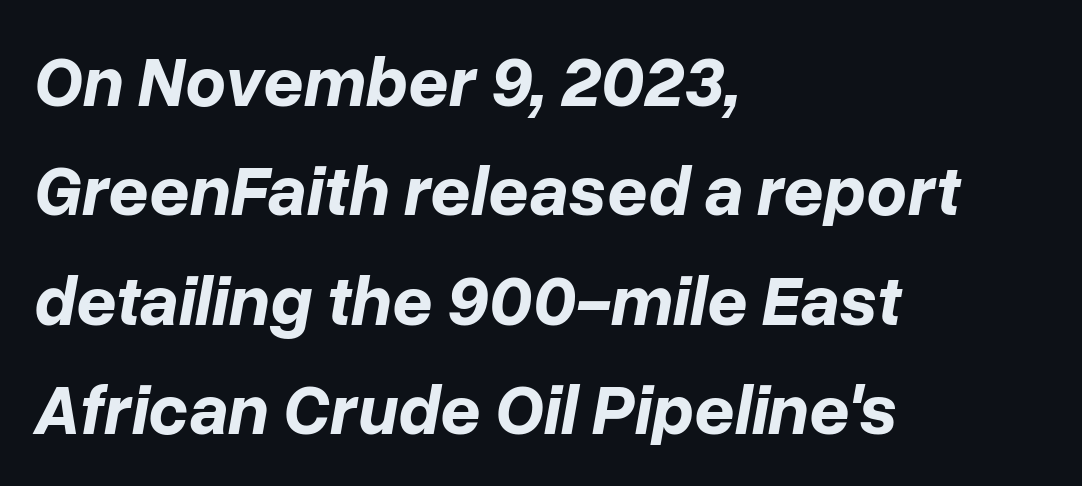
{"italic": "yes", "lean": "right", "slant_degrees": 10, "bold": "yes", "weight": "bold", "width": "normal", "stroke_contrast": "low", "x_height": "medium", "monospaced": "no", "underline": "no", "align": "left", "line_spacing": "normal", "line_spacing_ratio": 1.54, "letter_spacing": "normal", "letter_spacing_em": 0.0, "glyph_px": 71}
